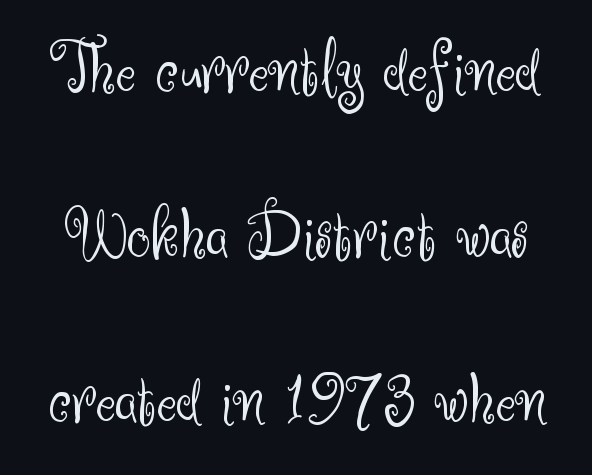
The image shows 75 px light sans-serif type, upright; set loose line spacing (2.2x), normal letter spacing, not underlined; medium stroke contrast and a small x-height.
